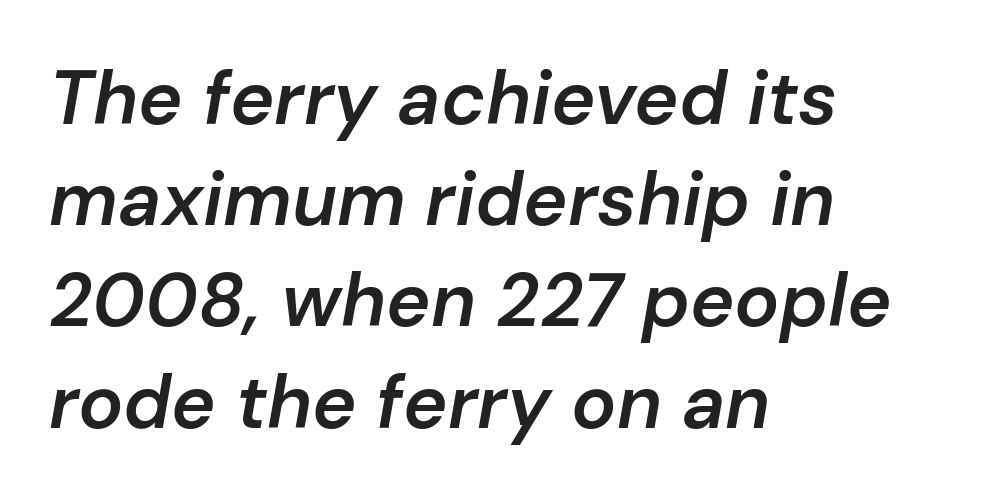
The image shows 75 px semibold type, italic (leaning right); set left-aligned, normal line spacing (1.35x), normal letter spacing, not underlined; low stroke contrast and a medium x-height.
